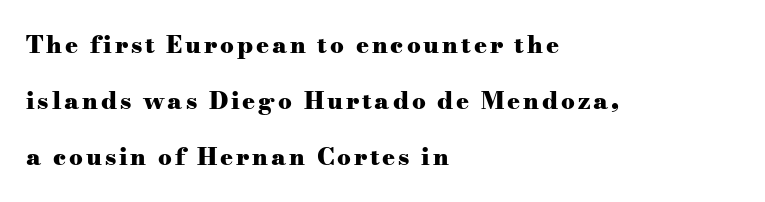
The image shows 24 px bold type, upright; set left-aligned, loose line spacing (2.34x), not underlined.
